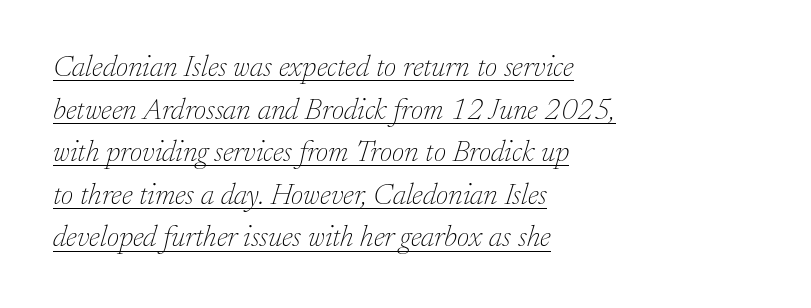
Q: Is the text bold? A: No.
Q: Is the text italic (slanted)? A: Yes, it leans right by about 17 degrees.
Q: Is the typeface a serif or a sans-serif typeface? A: Serif.
Q: Is the text underlined? A: Yes.
Q: How is the paragraph aligned? A: Left-aligned.
Q: Is the spacing between letters normal or unusually wide? A: Normal.
Q: Is the spacing between lines tight, normal or loose? A: Normal.
Q: Width (condensed, normal, or wide)? A: Normal.
Q: Stroke contrast? A: Low.
Q: x-height? A: Small.
Q: Monospaced? A: No.
